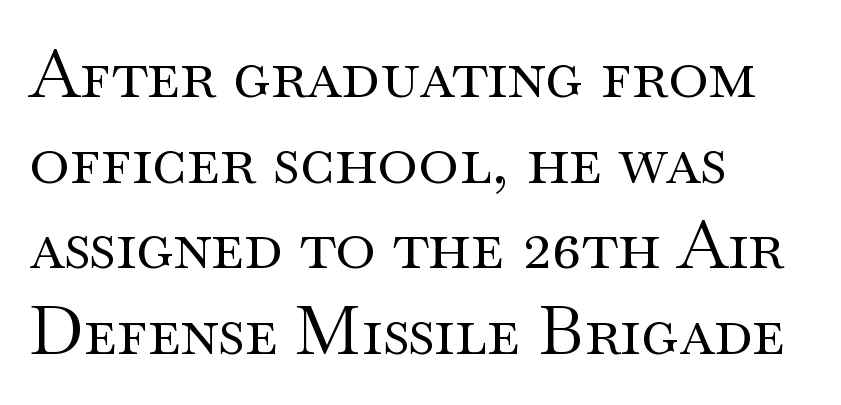
{"serif": "yes", "italic": "no", "bold": "no", "weight": "regular", "width": "wide", "stroke_contrast": "medium", "x_height": "small", "monospaced": "no", "underline": "no", "align": "left", "line_spacing": "normal", "line_spacing_ratio": 1.26, "letter_spacing": "normal", "letter_spacing_em": 0.0, "glyph_px": 68}
